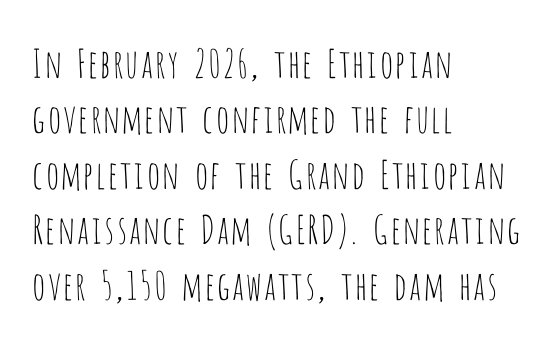
{"serif": "no", "italic": "no", "bold": "no", "weight": "thin", "width": "condensed", "stroke_contrast": "low", "x_height": "large", "monospaced": "no", "underline": "no", "align": "left", "line_spacing": "normal", "line_spacing_ratio": 1.42, "letter_spacing": "normal", "letter_spacing_em": 0.0, "glyph_px": 39}
